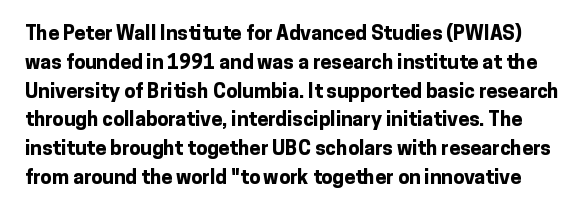
A dark, heavy texture on the line: the type is bold. Default kerning and tracking; the words read as compact shapes. Descenders are the only things crossing below the line. Tall strokes in this sample are plumb rather than angled. Summary of vertical rhythm: regular, with standard interline spacing.
